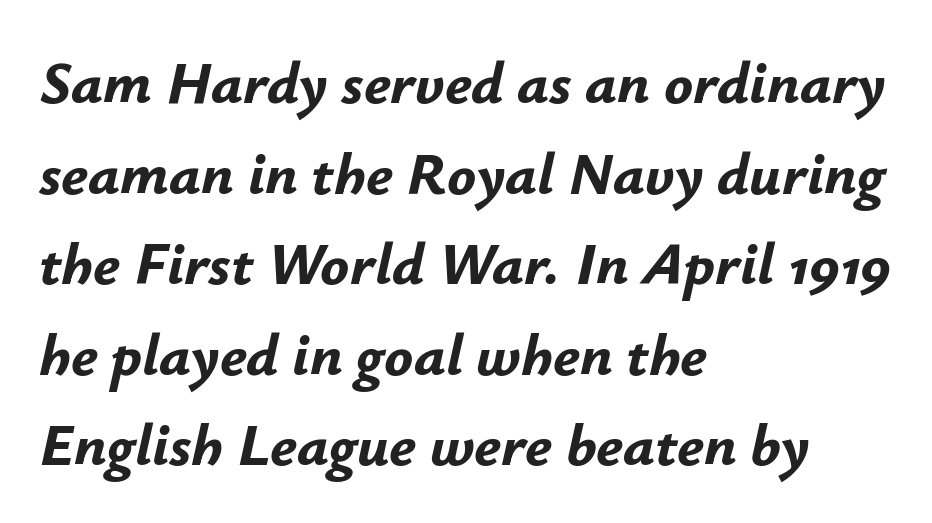
Here the designer chose a conventional face with non-uniform glyph widths. In CSS terms this would be text-align: left. Underline: absent. The letterforms sit shoulder to shoulder at normal distance.
